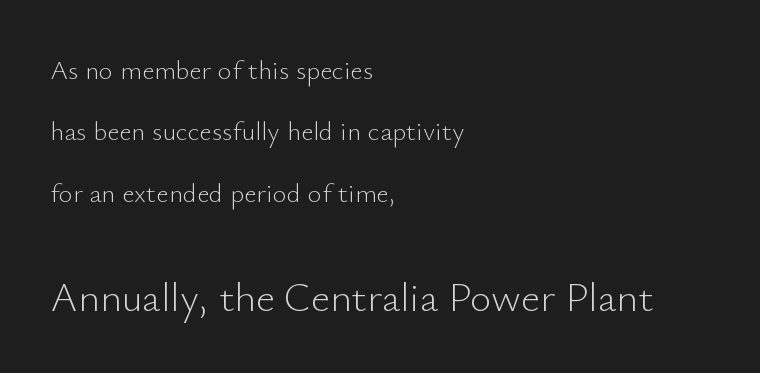
The image shows 41 px light sans-serif type, upright; set left-aligned, loose line spacing (2.27x), normal letter spacing, not underlined; the second (bottom) block is 1.52x larger; low stroke contrast and a small x-height.
